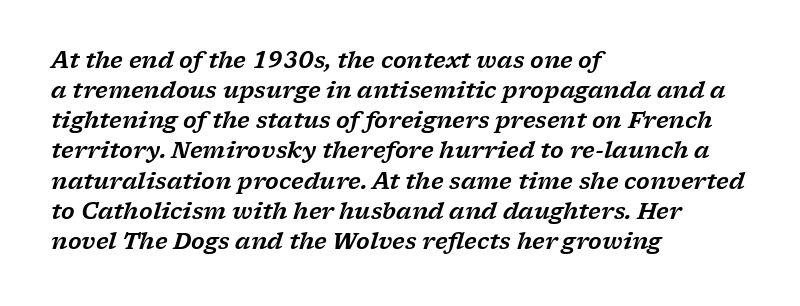
Check the space under the baseline: it is left empty. You could call the tracking neutral — neither tight nor loose. The letters are slanted; this is an italic face. The line-height multiplier appears to be the usual default.
